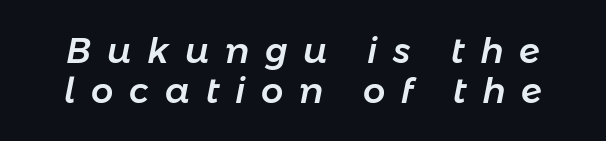
The image shows 35 px text type, italic (leaning right); set tight line spacing (1.14x), unusually wide letter spacing (+0.45 em), not underlined; low stroke contrast and a medium x-height.
